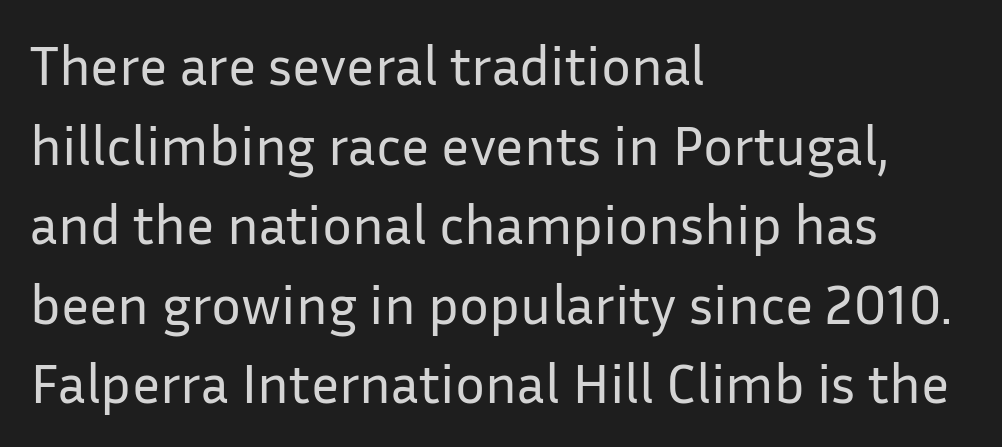
{"serif": "no", "italic": "no", "bold": "no", "weight": "regular", "width": "normal", "stroke_contrast": "low", "x_height": "medium", "monospaced": "no", "underline": "no", "align": "left", "line_spacing": "normal", "line_spacing_ratio": 1.42, "letter_spacing": "normal", "letter_spacing_em": 0.0, "glyph_px": 56}
